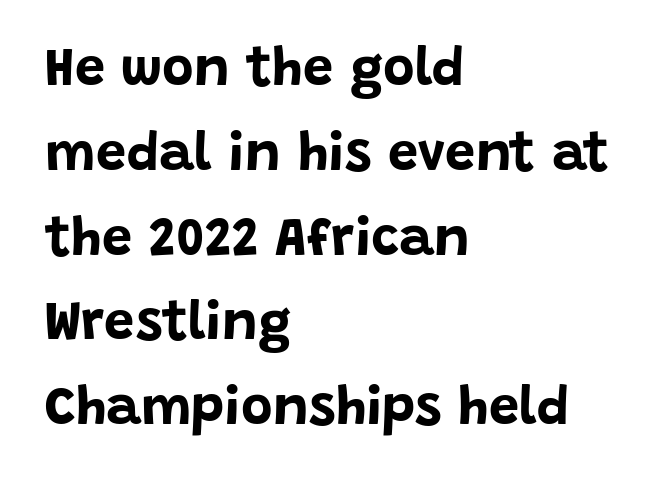
{"serif": "no", "italic": "no", "bold": "yes", "weight": "bold", "width": "normal", "stroke_contrast": "low", "x_height": "large", "monospaced": "no", "underline": "no", "align": "left", "line_spacing": "normal", "line_spacing_ratio": 1.57, "letter_spacing": "normal", "letter_spacing_em": 0.0, "glyph_px": 54}
